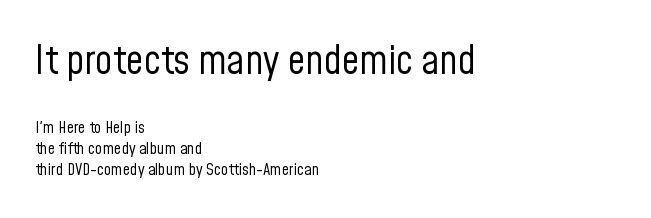
Quick note: interline space is typical. The passage shown is typeset with a sans-serif family. The letters advance in unequal steps, a hallmark of proportional type. Size hierarchy here favors the leading block over the trailing one. No heavy texture on the line: the type isn't bold.
